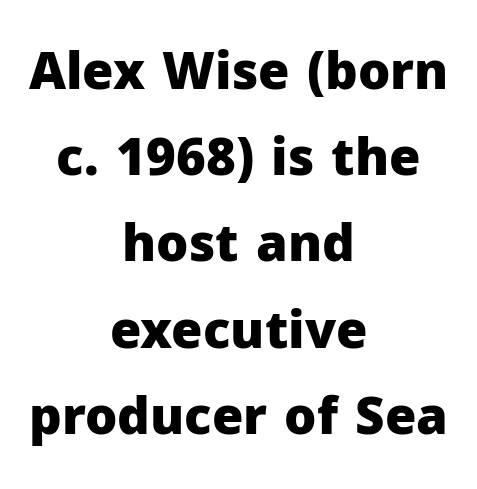
The image shows 51 px heavy sans-serif type, upright; set centered, normal line spacing (1.69x), normal letter spacing, not underlined; low stroke contrast and a medium x-height.
